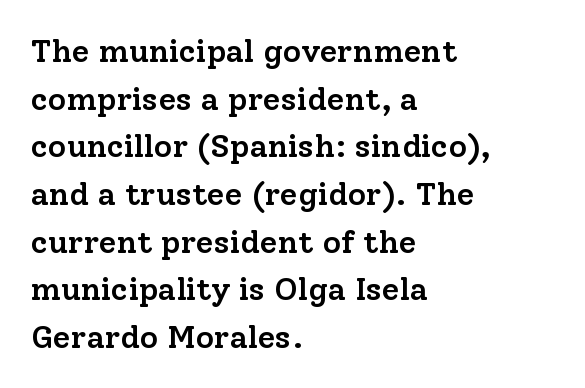
Does extra space separate the letters? No, they use regular spacing. Typesetter's note: demi weight, one step under bold. Alignment: flush left. A roman cut, with each character standing at attention. The letters advance in unequal steps, a hallmark of proportional type.
